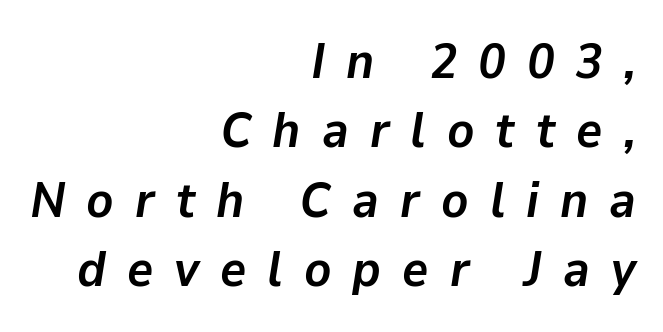
The image shows 50 px semibold type, italic (leaning right); set right-aligned, normal line spacing (1.39x), unusually wide letter spacing (+0.42 em), not underlined; low stroke contrast and a medium x-height.
